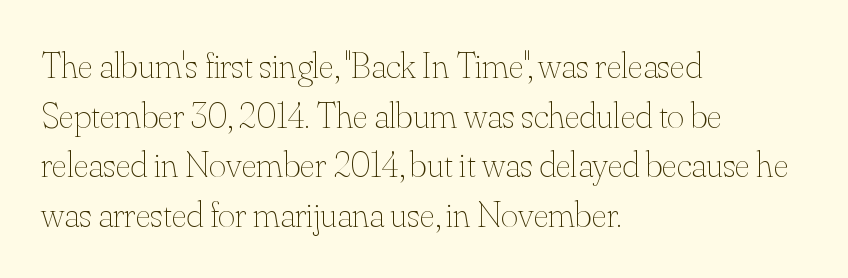
Q: Is the text bold? A: No.
Q: Is the text italic (slanted)? A: No, it is upright.
Q: Is the text underlined? A: No.
Q: How is the paragraph aligned? A: Left-aligned.
Q: Is the spacing between letters normal or unusually wide? A: Normal.
Q: Is the spacing between lines tight, normal or loose? A: Normal.
Q: Width (condensed, normal, or wide)? A: Normal.
Q: Stroke contrast? A: Medium.
Q: x-height? A: Small.
Q: Monospaced? A: No.
